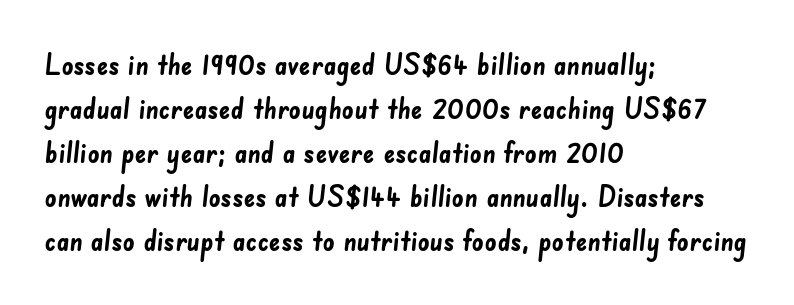
{"serif": "no", "bold": "yes", "weight": "semibold", "width": "normal", "stroke_contrast": "low", "x_height": "small", "monospaced": "no", "underline": "no", "align": "left", "line_spacing": "normal", "line_spacing_ratio": 1.52, "letter_spacing": "normal", "letter_spacing_em": 0.0, "glyph_px": 29}
